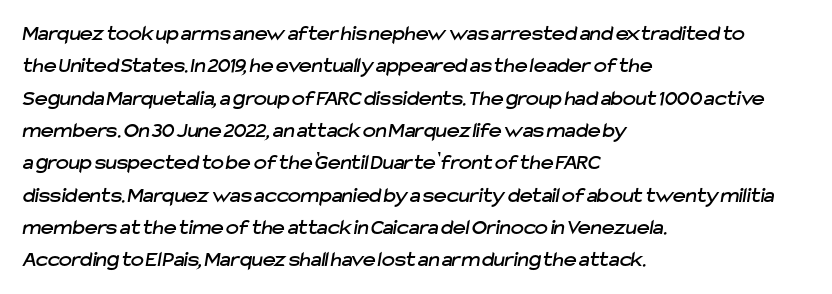
The image shows 22 px text type; set left-aligned, normal line spacing (1.47x), normal letter spacing, not underlined.
